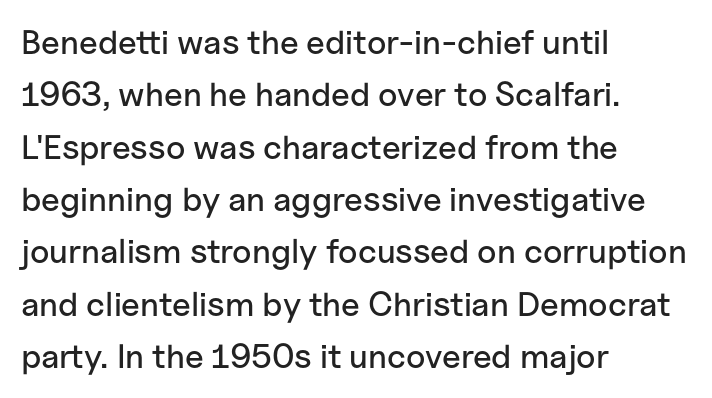
Note the varied advance widths — an 'i' is clearly narrower than an 'm'. Notice how the stems are strictly vertical — no italics here. Descender tails drop into unmarked territory. The designer left line spacing at the default. What stands out about the letter spacing? Nothing — it is the standard amount. Typeset ragged right — the left edge is the straight one.
